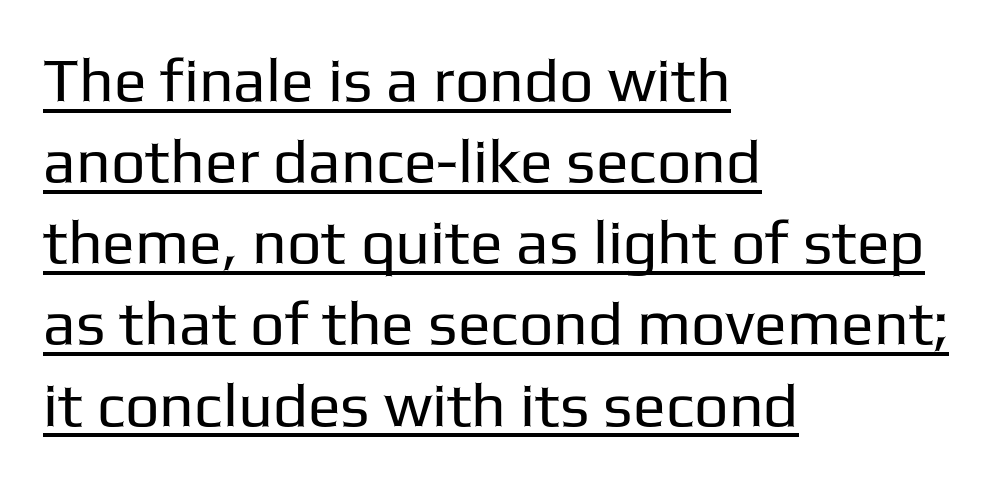
{"serif": "no", "italic": "no", "bold": "no", "weight": "regular", "width": "normal", "stroke_contrast": "low", "x_height": "medium", "monospaced": "no", "underline": "yes", "align": "left", "line_spacing": "normal", "line_spacing_ratio": 1.33, "letter_spacing": "normal", "letter_spacing_em": 0.0, "glyph_px": 61}
